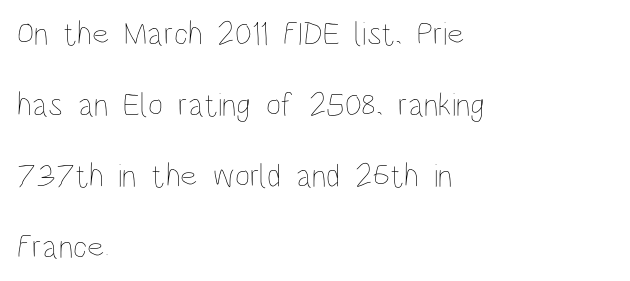
Here the designer chose a conventional face with non-uniform glyph widths. The letters stand straight up with perfectly vertical stems. A student would call this left alignment; a typographer would say flush left, rag right. Counters stay open thanks to moderate or lighter strokes. The string is rendered with underlining switched off. The vertical gap from one line to the next is large.
